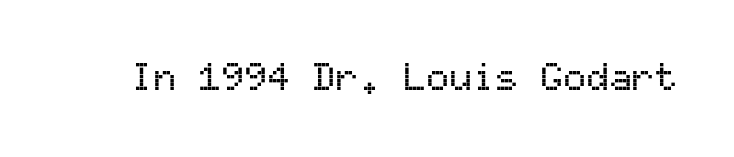
{"serif": "no", "italic": "no", "width": "normal", "stroke_contrast": "medium", "x_height": "medium", "monospaced": "yes", "underline": "no", "letter_spacing": "normal", "letter_spacing_em": 0.0, "glyph_px": 38}
